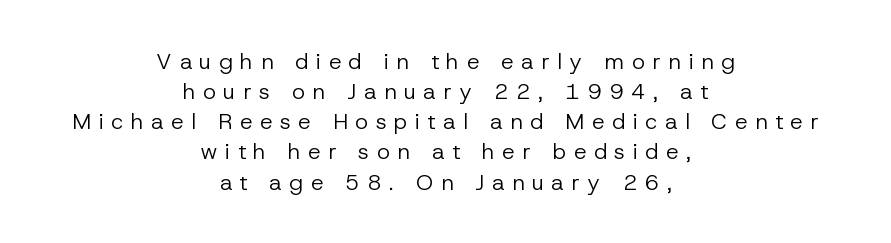
{"italic": "no", "bold": "no", "underline": "no", "align": "center", "line_spacing": "normal", "line_spacing_ratio": 1.37, "letter_spacing": "wide", "letter_spacing_em": 0.35, "glyph_px": 22}
